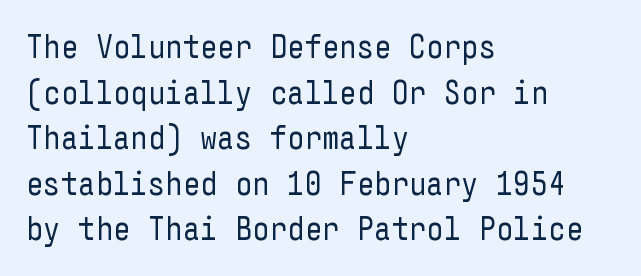
Notice how descenders clear the ascenders below comfortably — that's standard leading. Summary of weight: not heavy and not bold. Vertical strokes here are truly vertical. Clear beneath every line of the passage. Notice how the passage keeps a crisp vertical edge on the left only.
